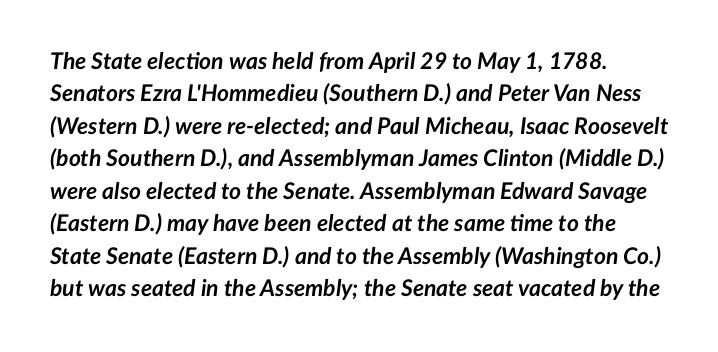
The image shows 23 px bold type, italic (leaning right); set normal line spacing (1.41x), normal letter spacing, not underlined.
